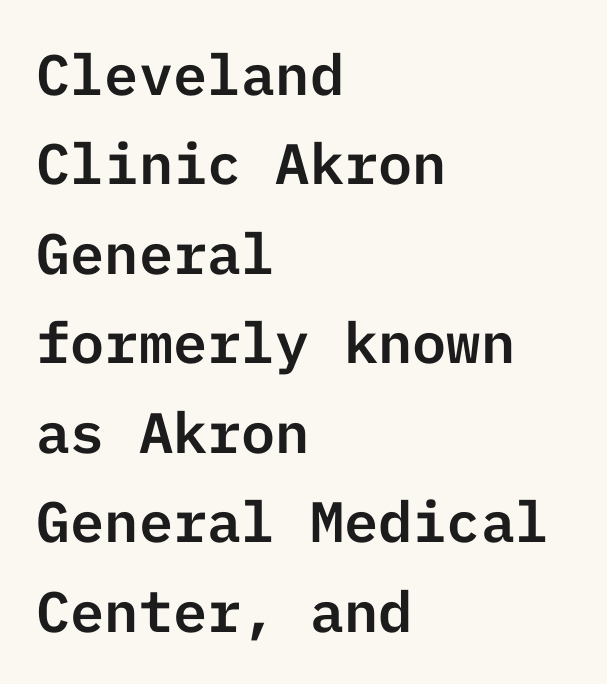
{"serif": "no", "italic": "no", "width": "normal", "stroke_contrast": "low", "x_height": "medium", "underline": "no", "align": "left", "line_spacing": "normal", "line_spacing_ratio": 1.57, "letter_spacing": "normal", "letter_spacing_em": 0.0, "glyph_px": 57}
